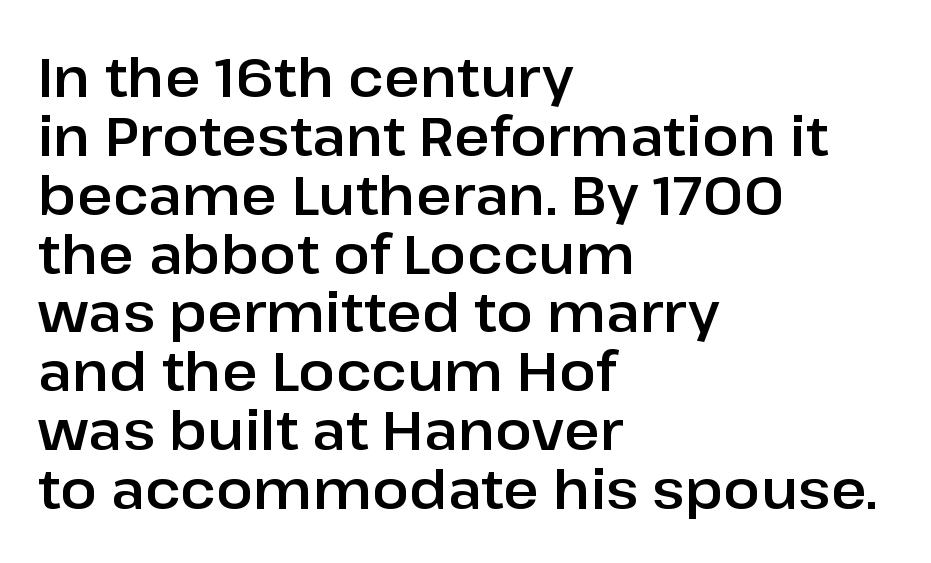
Caption: standard tracking, unaltered. Typographically, this falls in the sans-serif category. Every stem runs plumb, perpendicular to the baseline. The face used here is proportionally spaced, like ordinary book or web type.
